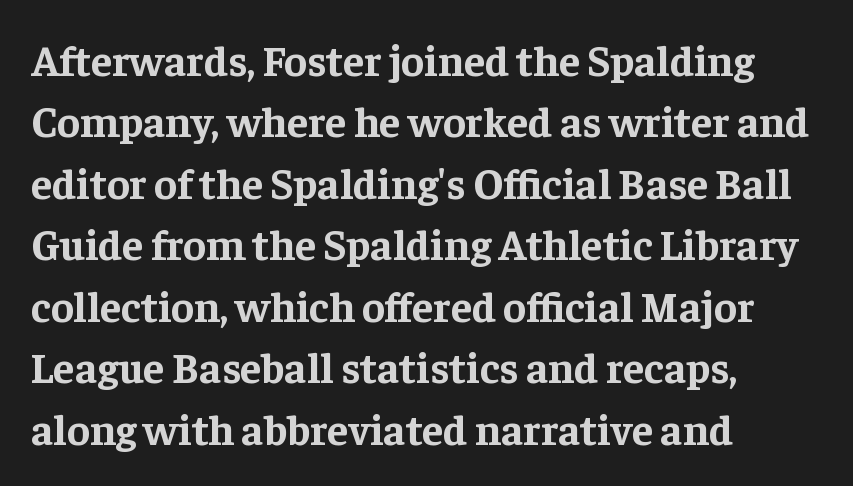
Q: Is the text bold? A: Yes.
Q: Is the text italic (slanted)? A: No, it is upright.
Q: Is the typeface a serif or a sans-serif typeface? A: Serif.
Q: Is the text underlined? A: No.
Q: How is the paragraph aligned? A: Left-aligned.
Q: Is the spacing between letters normal or unusually wide? A: Normal.
Q: Is the spacing between lines tight, normal or loose? A: Normal.
Q: Width (condensed, normal, or wide)? A: Normal.
Q: Stroke contrast? A: Low.
Q: x-height? A: Medium.
Q: Monospaced? A: No.
